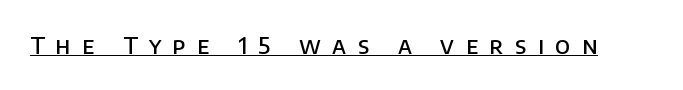
The image shows 23 px text type, upright; set unusually wide letter spacing (+0.5 em), underlined.
